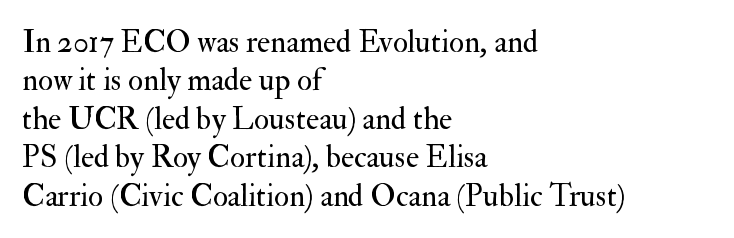
The letters carry serifs — small finishing strokes at the ends of their stems. Is the block centered? No — it sits flush against the left margin. You could not count columns in this text — the font is proportionally spaced. What stands out about the letter spacing? Nothing — it is the standard amount.
